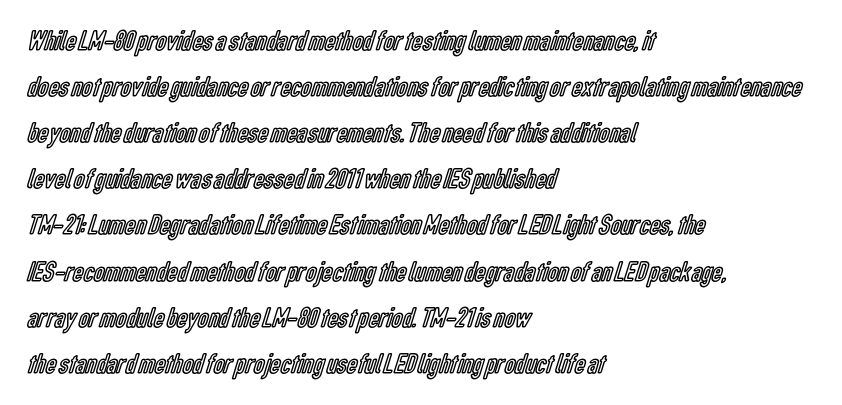
{"width": "condensed", "x_height": "medium", "monospaced": "no", "underline": "no", "align": "left", "line_spacing": "normal", "line_spacing_ratio": 1.59, "letter_spacing": "normal", "letter_spacing_em": 0.0, "glyph_px": 29}
